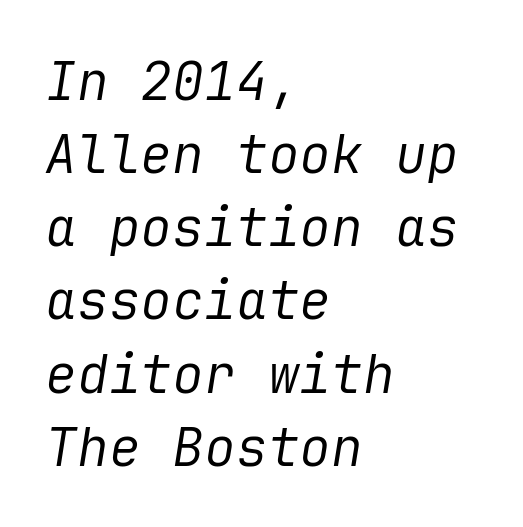
The image shows 53 px regular-weight type, italic (leaning right); set left-aligned, normal line spacing (1.38x), normal letter spacing, not underlined; low stroke contrast and a medium x-height.
